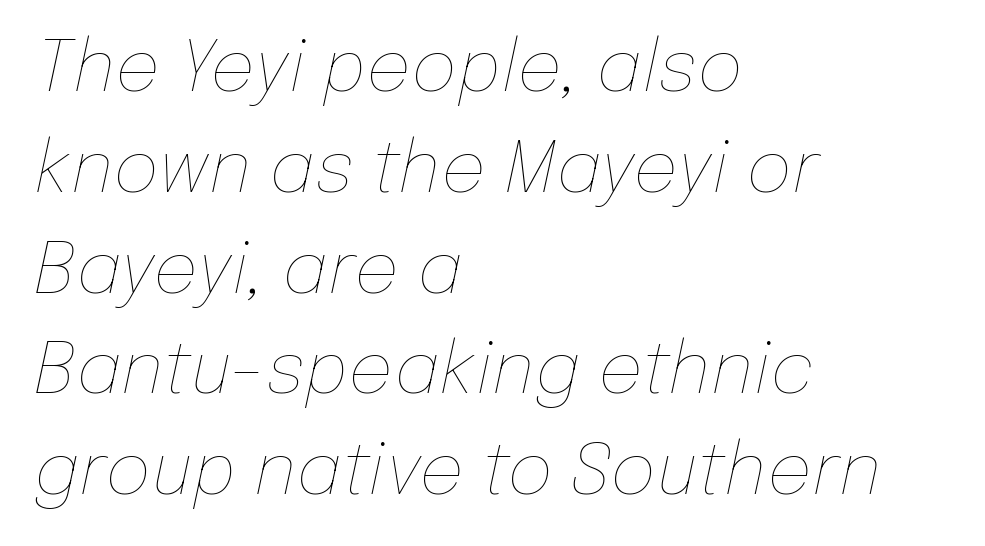
Caption: multi-line text, flush left, ragged right. An italicized treatment has been applied to the whole sample. The rendering keeps characters at their native spacing. Evenly set lines give the paragraph a standard silhouette.
